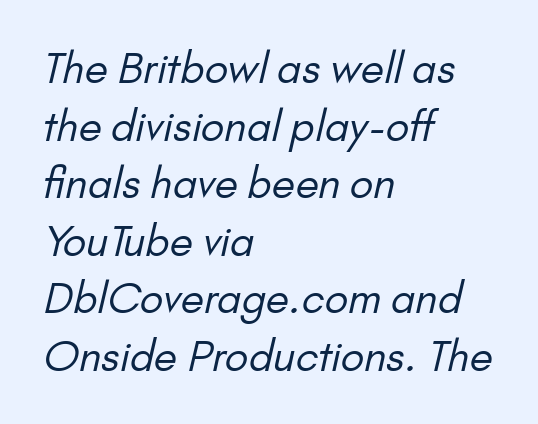
{"serif": "no", "bold": "no", "weight": "regular", "width": "normal", "stroke_contrast": "low", "x_height": "small", "monospaced": "no", "underline": "no", "align": "left", "line_spacing": "normal", "line_spacing_ratio": 1.37, "letter_spacing": "normal", "letter_spacing_em": 0.0, "glyph_px": 42}
